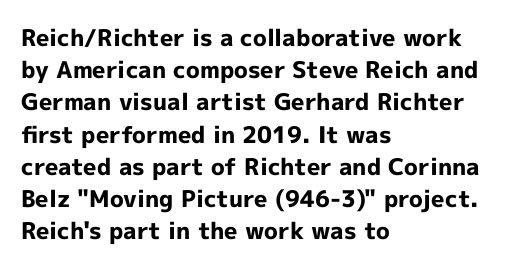
Teacher's note: observe the even left margin — that is flush-left alignment. Tracking here is standard; glyphs follow each other at the usual distance. Horizontal bands of white between lines are of average thickness. Is the type bold? Yes — the strokes are clearly thick and heavy. This is the regular roman posture of the typeface.
